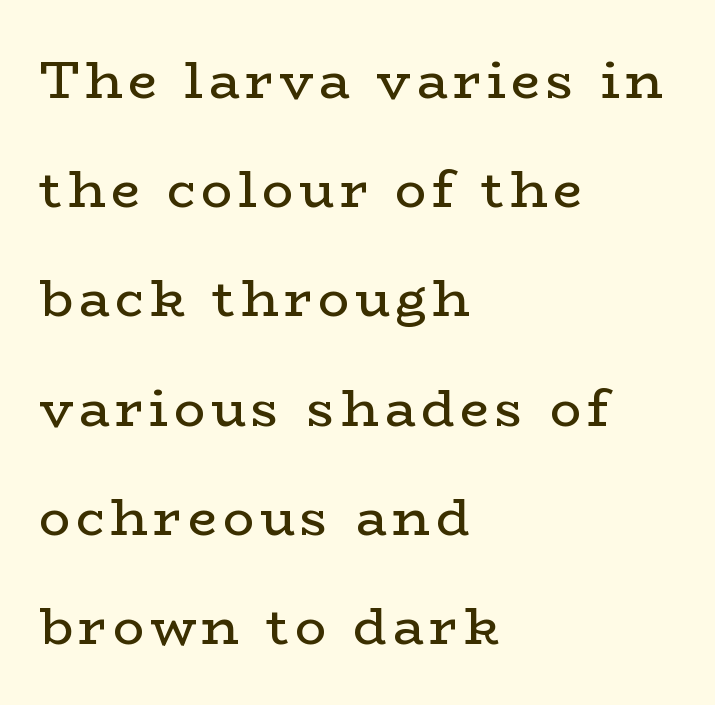
You could not count columns in this text — the font is proportionally spaced. Does the type have serifs? Yes, each stem ends in a small foot. The letters stand straight up with perfectly vertical stems. The words here are not underlined. The compositor pushed each line to the left boundary. Line spacing here is loose.
